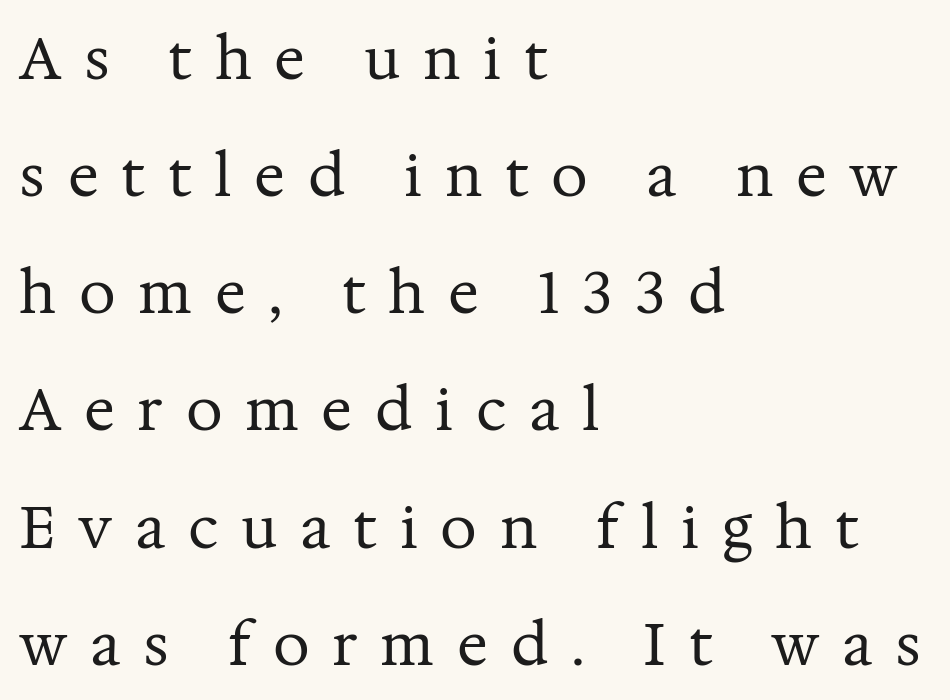
The passage shown has open, widely tracked lettering throughout. The font is comparable to plain body text, perhaps lighter. The letters advance in unequal steps, a hallmark of proportional type. The designer went with a serif here, giving each stem small feet.
